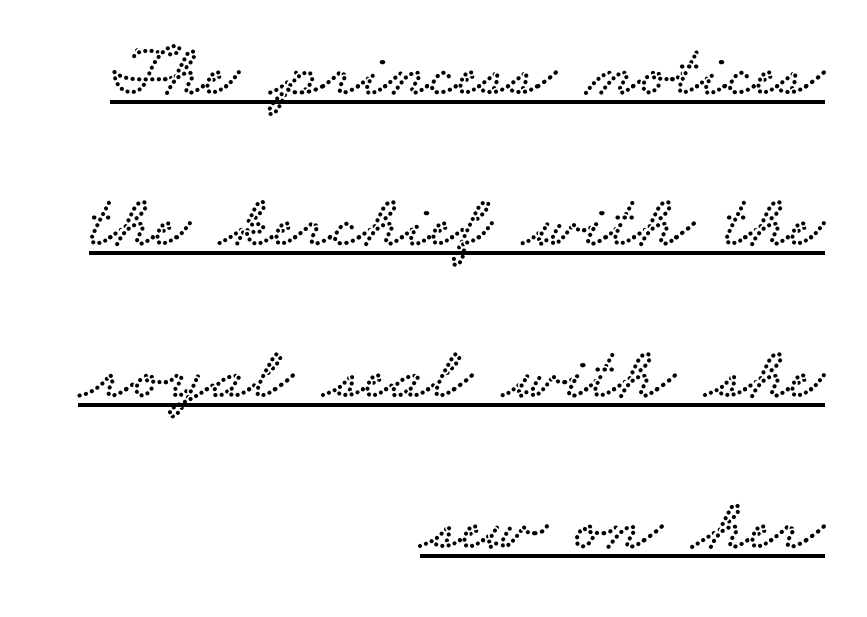
{"serif": "yes", "width": "wide", "stroke_contrast": "low", "x_height": "small", "monospaced": "no", "underline": "yes", "align": "right", "line_spacing": "loose", "line_spacing_ratio": 2.02, "letter_spacing": "normal", "letter_spacing_em": 0.0, "glyph_px": 75}
